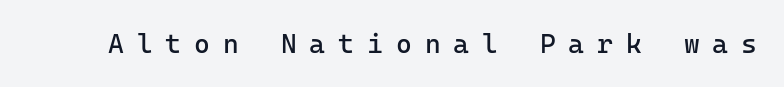
The space beneath each line is pristine and unruled. Designer's note — italics off, roman on. Tracking here is generous; glyphs stand well apart from one another. Letters have the restrained weight of plain body copy at most.
